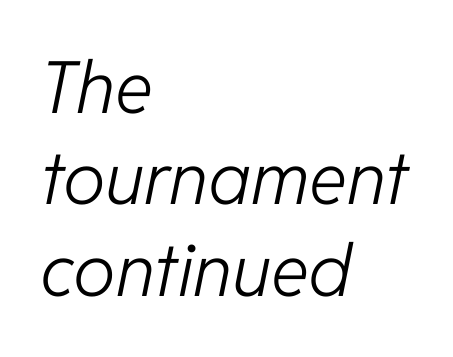
Q: Is the text bold? A: No.
Q: Is the text italic (slanted)? A: Yes, it leans right by about 11 degrees.
Q: Is the text underlined? A: No.
Q: How is the paragraph aligned? A: Left-aligned.
Q: Is the spacing between letters normal or unusually wide? A: Normal.
Q: Is the spacing between lines tight, normal or loose? A: Normal.
Q: Width (condensed, normal, or wide)? A: Normal.
Q: Stroke contrast? A: Low.
Q: x-height? A: Medium.
Q: Monospaced? A: No.
